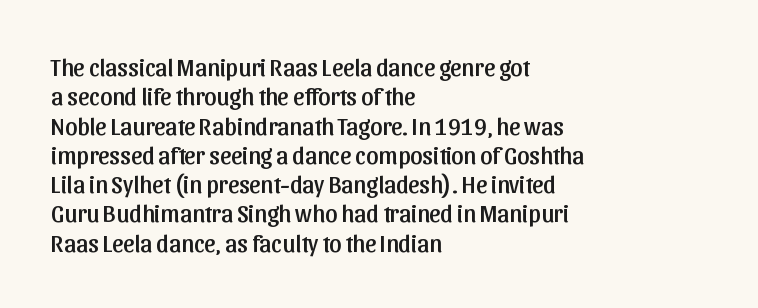
The image shows 24 px text type, upright; set left-aligned, line spacing 1.22x, normal letter spacing, not underlined.
